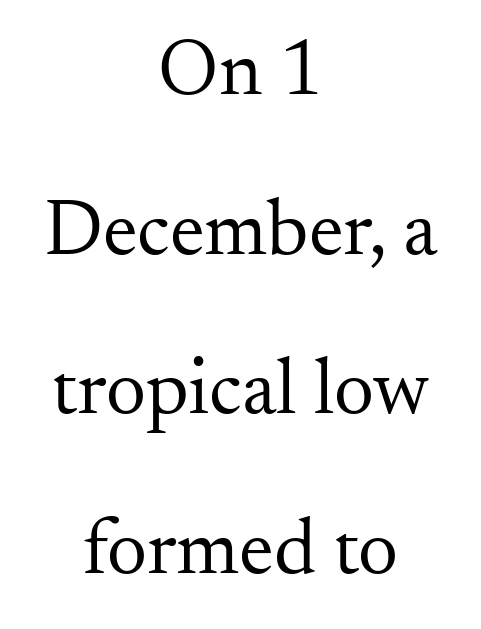
Q: Is the text bold? A: No.
Q: Is the text italic (slanted)? A: No, it is upright.
Q: Is the typeface a serif or a sans-serif typeface? A: Serif.
Q: Is the text underlined? A: No.
Q: How is the paragraph aligned? A: Centered.
Q: Is the spacing between letters normal or unusually wide? A: Normal.
Q: Is the spacing between lines tight, normal or loose? A: Loose.
Q: Width (condensed, normal, or wide)? A: Normal.
Q: Stroke contrast? A: Medium.
Q: x-height? A: Small.
Q: Monospaced? A: No.
